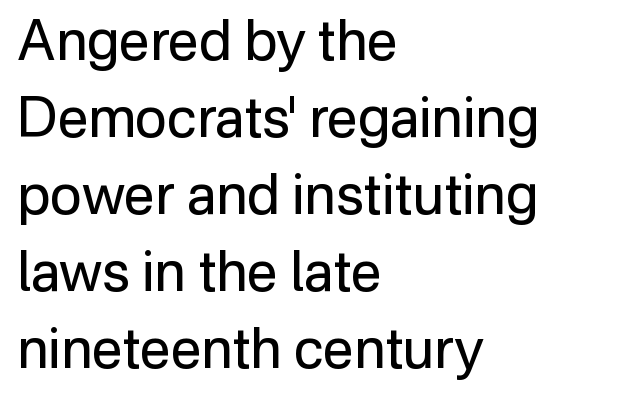
{"serif": "no", "italic": "no", "bold": "no", "weight": "regular", "width": "normal", "stroke_contrast": "low", "x_height": "medium", "monospaced": "no", "underline": "no", "align": "left", "line_spacing": "normal", "line_spacing_ratio": 1.4, "letter_spacing": "normal", "letter_spacing_em": 0.0, "glyph_px": 55}
